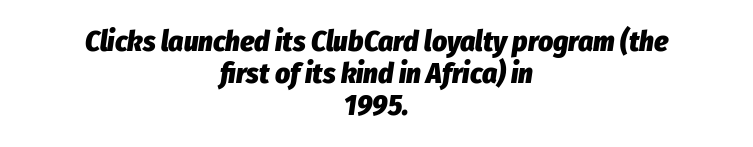
Q: Is the text bold? A: Yes.
Q: Is the text italic (slanted)? A: Yes, it leans right by about 8 degrees.
Q: Is the text underlined? A: No.
Q: How is the paragraph aligned? A: Centered.
Q: Is the spacing between letters normal or unusually wide? A: Normal.
Q: Is the spacing between lines tight, normal or loose? A: Tight.
Q: Width (condensed, normal, or wide)? A: Condensed.
Q: Stroke contrast? A: Low.
Q: x-height? A: Medium.
Q: Monospaced? A: No.
